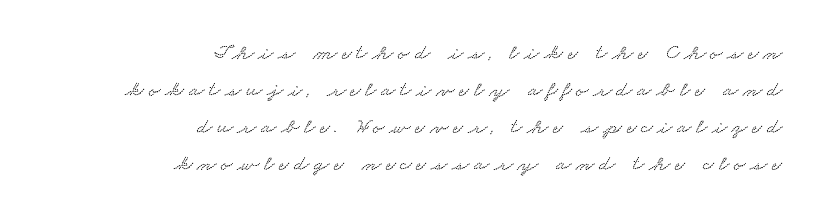
{"underline": "no", "align": "right", "line_spacing": "normal", "line_spacing_ratio": 1.68, "letter_spacing": "wide", "letter_spacing_em": 0.21, "glyph_px": 22}
